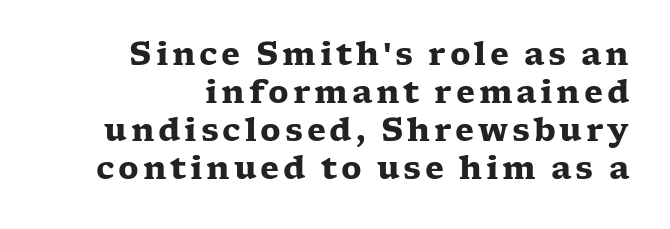
Q: Is the text bold? A: Yes.
Q: Is the text italic (slanted)? A: No, it is upright.
Q: Is the typeface a serif or a sans-serif typeface? A: Serif.
Q: Is the text underlined? A: No.
Q: How is the paragraph aligned? A: Right-aligned.
Q: Width (condensed, normal, or wide)? A: Wide.
Q: Stroke contrast? A: Low.
Q: x-height? A: Medium.
Q: Monospaced? A: No.
